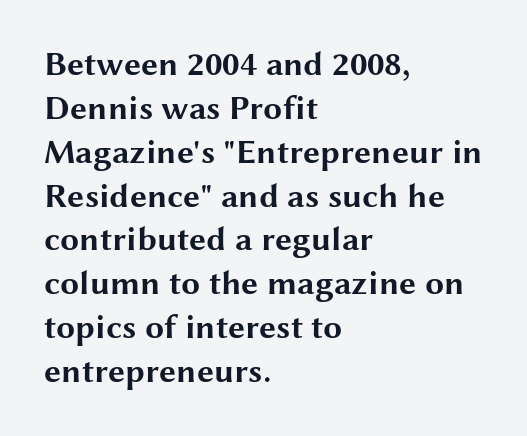
The words here are not underlined. You could not count columns in this text — the font is proportionally spaced. Typographically, this falls in the sans-serif category. The strokes are fattened all the way to bold. Posture: upright roman.
